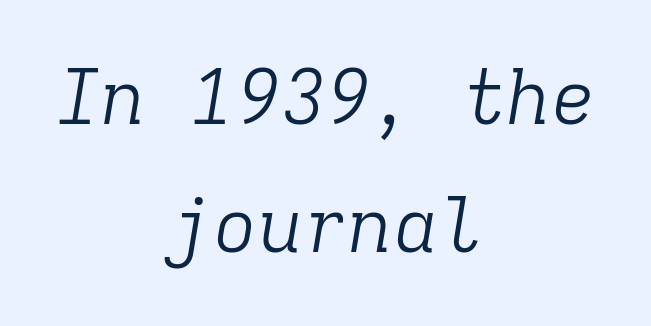
The image shows 75 px light serif type, italic (leaning right), monospaced; set centered, line spacing 1.71x, normal letter spacing, not underlined; low stroke contrast and a medium x-height.
